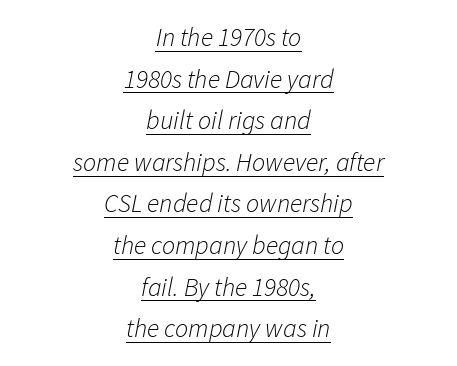
The image shows 26 px text type, italic (leaning right); set centered, normal line spacing (1.6x), normal letter spacing, underlined.
